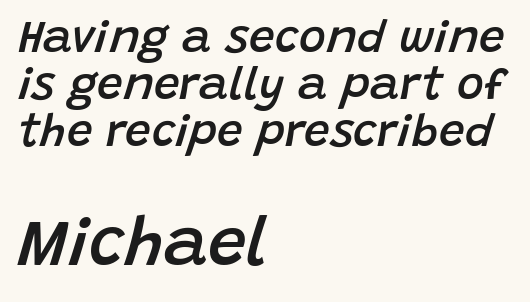
The image shows 69 px semibold type, italic (leaning right); set left-aligned, tight line spacing (1.02x), normal letter spacing, not underlined; the second (bottom) block is 1.5x larger; low stroke contrast and a large x-height.
